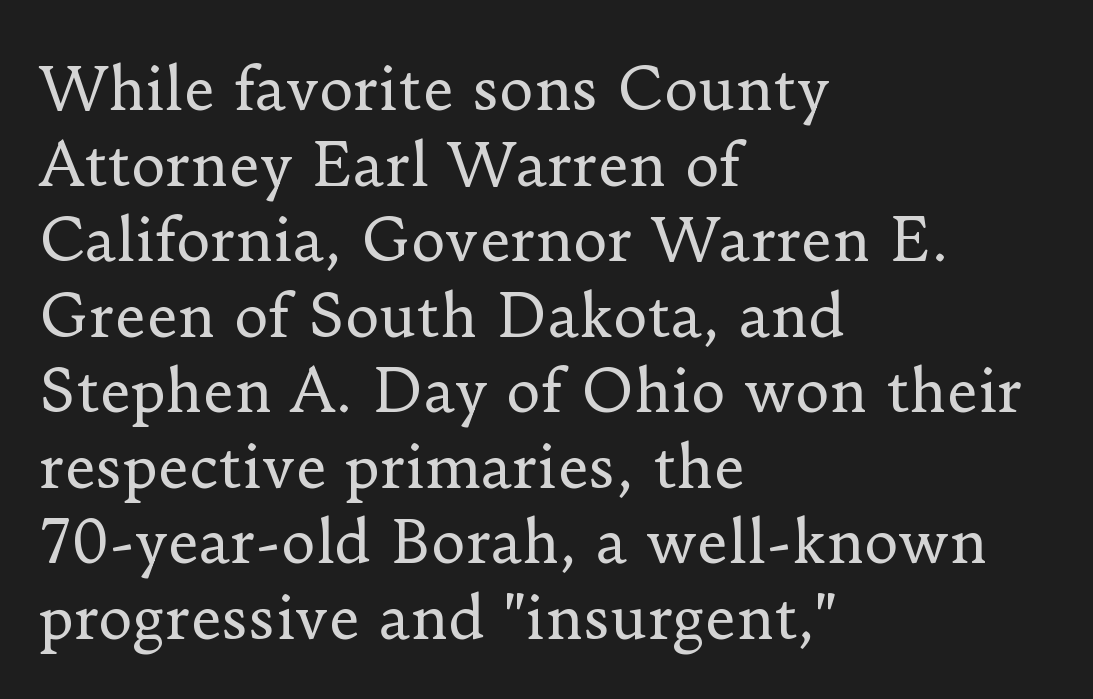
Q: Is the text bold? A: No.
Q: Is the text italic (slanted)? A: No, it is upright.
Q: Is the typeface a serif or a sans-serif typeface? A: Serif.
Q: Is the text underlined? A: No.
Q: How is the paragraph aligned? A: Left-aligned.
Q: Is the spacing between letters normal or unusually wide? A: Normal.
Q: Is the spacing between lines tight, normal or loose? A: Normal.
Q: Width (condensed, normal, or wide)? A: Normal.
Q: Stroke contrast? A: Low.
Q: x-height? A: Small.
Q: Monospaced? A: No.
